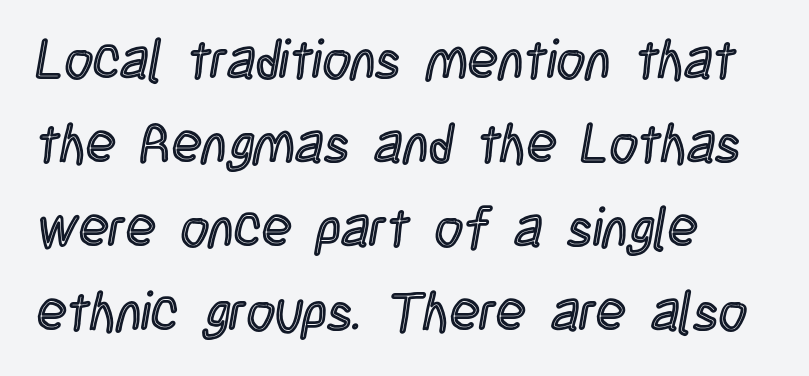
The image shows 55 px condensed type; set left-aligned, normal line spacing (1.53x), normal letter spacing, not underlined; a large x-height.
